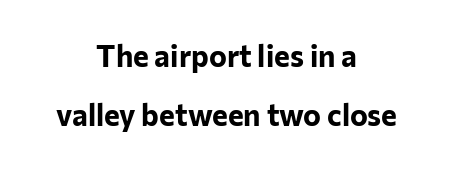
The image shows 30 px bold sans-serif type, upright; set centered, loose line spacing (1.98x), normal letter spacing, not underlined; low stroke contrast and a medium x-height.
